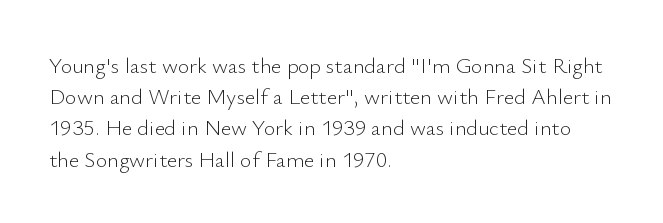
{"italic": "no", "bold": "no", "underline": "no", "align": "left", "line_spacing": "normal", "line_spacing_ratio": 1.42, "letter_spacing": "normal", "letter_spacing_em": 0.0, "glyph_px": 22}
